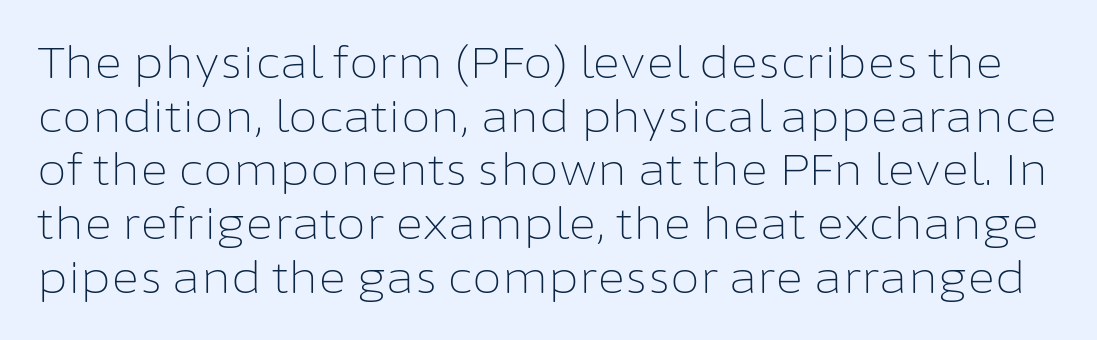
Q: Is the text bold? A: No.
Q: Is the text italic (slanted)? A: No, it is upright.
Q: Is the typeface a serif or a sans-serif typeface? A: Sans-serif.
Q: Is the text underlined? A: No.
Q: Is the spacing between letters normal or unusually wide? A: Normal.
Q: Is the spacing between lines tight, normal or loose? A: Normal.
Q: Width (condensed, normal, or wide)? A: Normal.
Q: Stroke contrast? A: Low.
Q: x-height? A: Medium.
Q: Monospaced? A: No.
